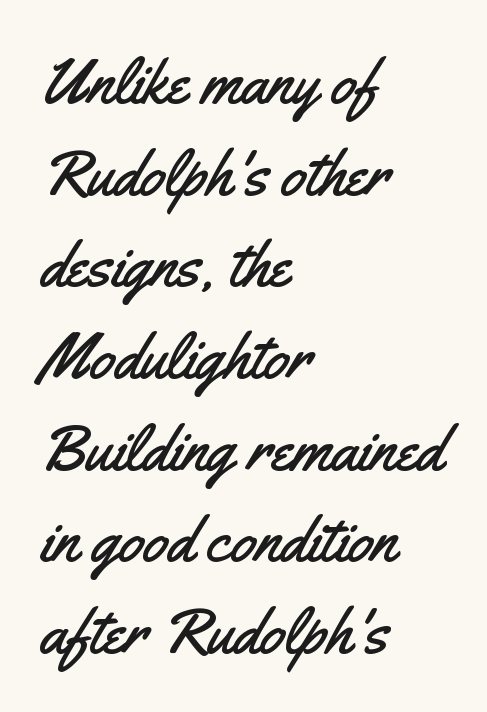
{"serif": "no", "width": "condensed", "stroke_contrast": "medium", "x_height": "small", "monospaced": "no", "underline": "no", "align": "left", "line_spacing": "normal", "line_spacing_ratio": 1.41, "letter_spacing": "normal", "letter_spacing_em": 0.0, "glyph_px": 65}
